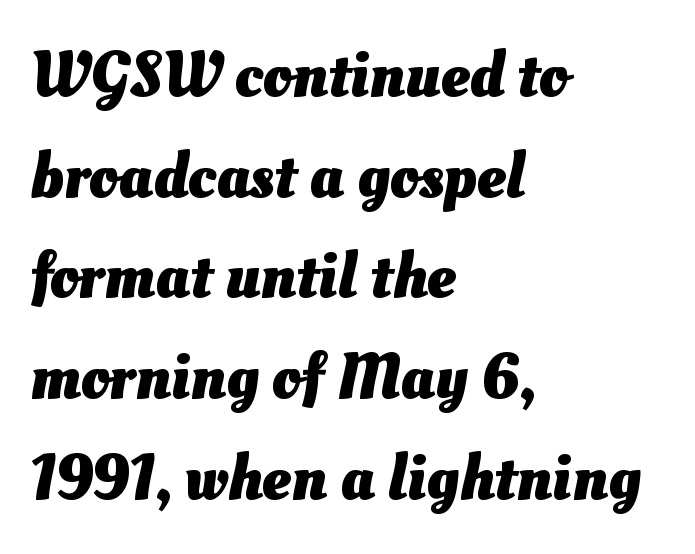
The image shows 65 px heavy type; set left-aligned, normal line spacing (1.55x), normal letter spacing, not underlined; medium stroke contrast and a small x-height.
